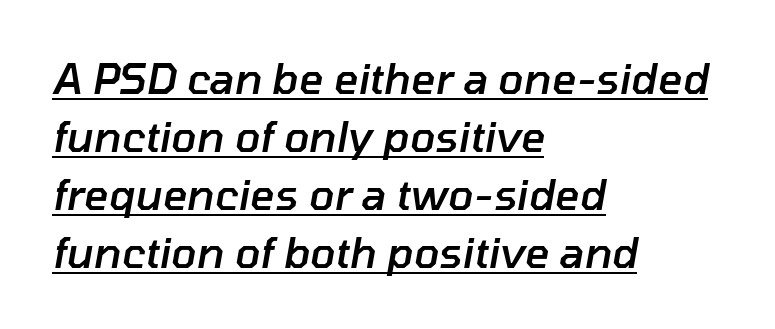
The image shows 42 px semibold type, italic (leaning right); set left-aligned, normal line spacing (1.38x), normal letter spacing, underlined; low stroke contrast and a medium x-height.
